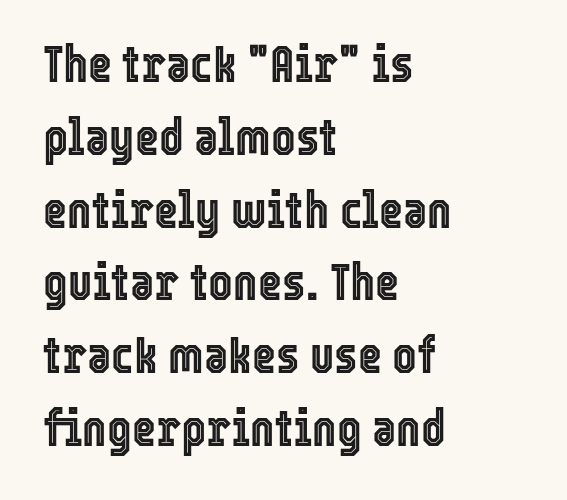
The image shows 52 px condensed type, upright; set left-aligned, normal line spacing (1.4x), normal letter spacing, not underlined; a medium x-height.
